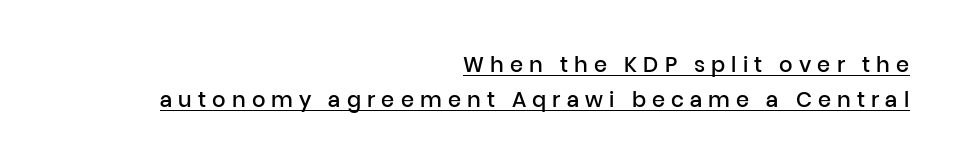
{"italic": "no", "bold": "semi", "underline": "yes", "align": "right", "line_spacing": "normal", "line_spacing_ratio": 1.67, "letter_spacing": "wide", "letter_spacing_em": 0.29, "glyph_px": 21}
